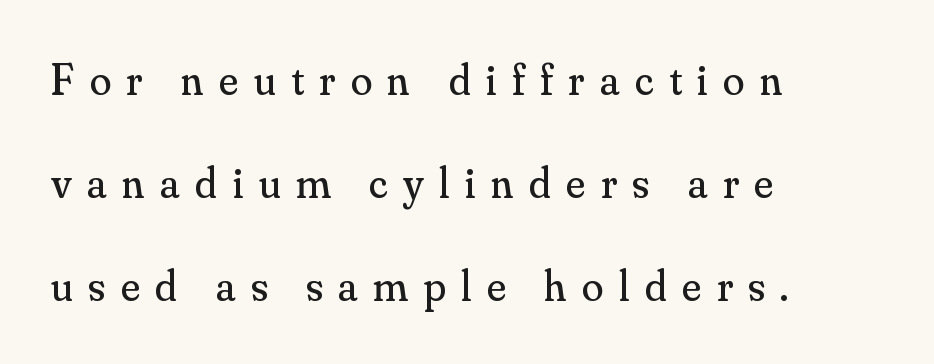
The image shows 44 px regular-weight serif type, upright; set left-aligned, loose line spacing (2.34x), unusually wide letter spacing (+0.35 em), not underlined; medium stroke contrast and a small x-height.
